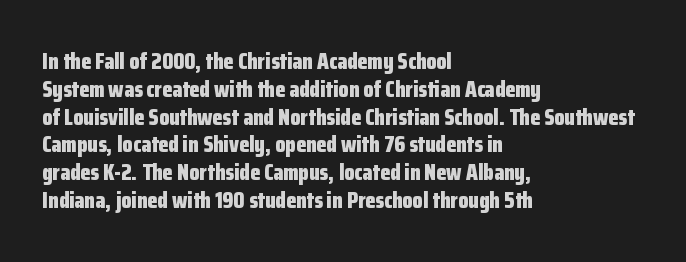
{"italic": "no", "bold": "yes", "underline": "no", "align": "left", "line_spacing_ratio": 1.21, "letter_spacing": "normal", "letter_spacing_em": 0.0, "glyph_px": 23}
